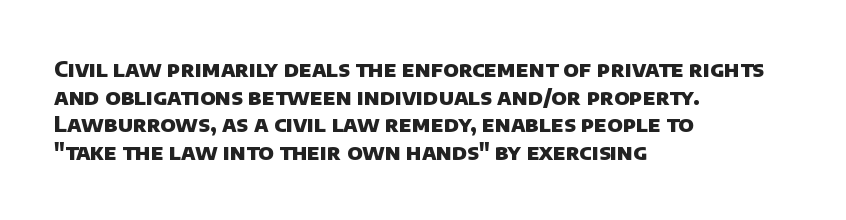
{"bold": "yes", "underline": "no", "align": "left", "line_spacing": "normal", "line_spacing_ratio": 1.26, "letter_spacing": "normal", "letter_spacing_em": 0.0, "glyph_px": 22}
